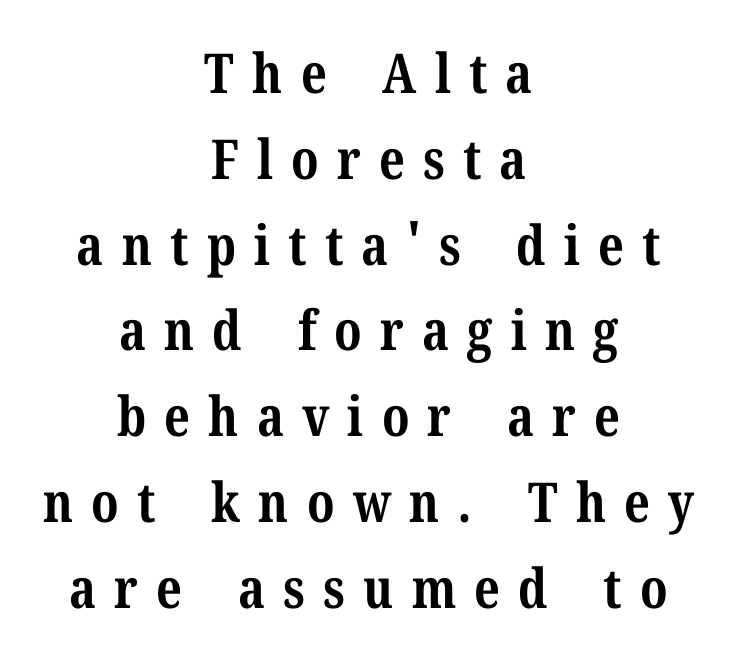
These words are printed bold, with thick strokes throughout. The horizontal fit of the characters is loose and conspicuously gappy. A typesetter would call this proportional, since set widths differ per character. Underlining? Definitely not there. Classification — serif.
